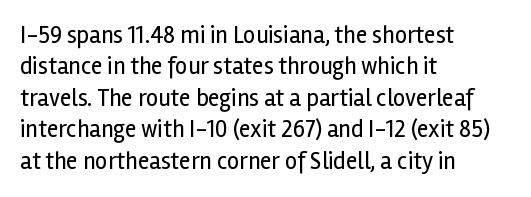
The image shows 24 px text type, upright; set left-aligned, normal line spacing (1.31x), normal letter spacing, not underlined.
